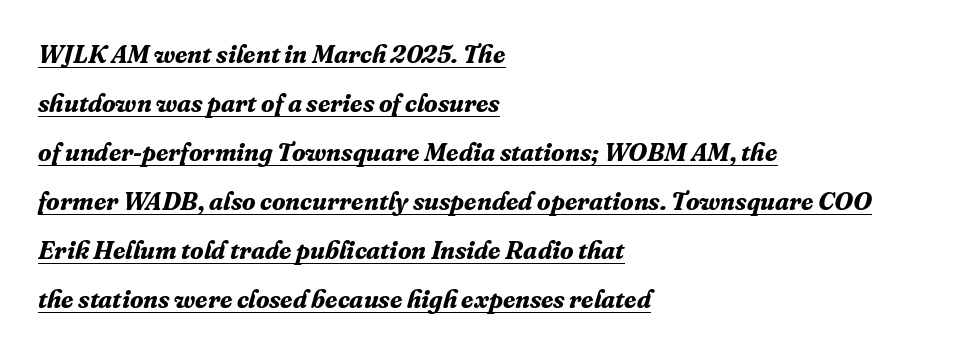
Every character sits at an angle, as italics do. Descenders here cross a horizontal rule under the line. The passage shown stacks its lines with a broad gap. Words appear dense and cohesive because spacing is normal. If you drew a ruler down the left edge, every line would touch it. The letters are bold, with thick, heavy strokes.
